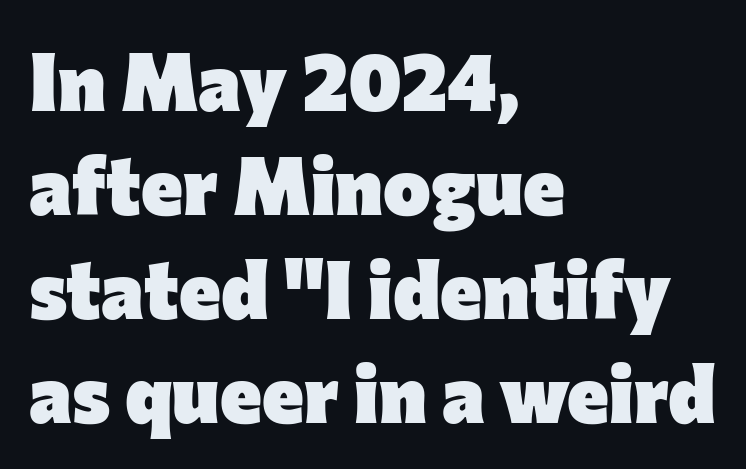
Q: Is the text bold? A: Yes.
Q: Is the text italic (slanted)? A: No, it is upright.
Q: Is the typeface a serif or a sans-serif typeface? A: Sans-serif.
Q: Is the text underlined? A: No.
Q: How is the paragraph aligned? A: Left-aligned.
Q: Is the spacing between letters normal or unusually wide? A: Normal.
Q: Is the spacing between lines tight, normal or loose? A: Normal.
Q: Width (condensed, normal, or wide)? A: Normal.
Q: Stroke contrast? A: Low.
Q: x-height? A: Medium.
Q: Monospaced? A: No.
